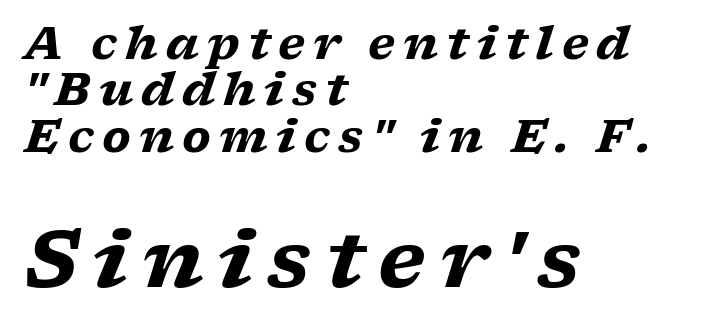
Q: Is the text bold? A: Yes.
Q: Is the text italic (slanted)? A: Yes, it leans right by about 17 degrees.
Q: Is the typeface a serif or a sans-serif typeface? A: Serif.
Q: Is the text underlined? A: No.
Q: How is the paragraph aligned? A: Left-aligned.
Q: Is the spacing between lines tight, normal or loose? A: Tight.
Q: Which block of text is set in a larger size, the first (top) or the second (bottom)? A: The second (bottom) one.
Q: Width (condensed, normal, or wide)? A: Wide.
Q: Stroke contrast? A: Low.
Q: x-height? A: Medium.
Q: Monospaced? A: No.
